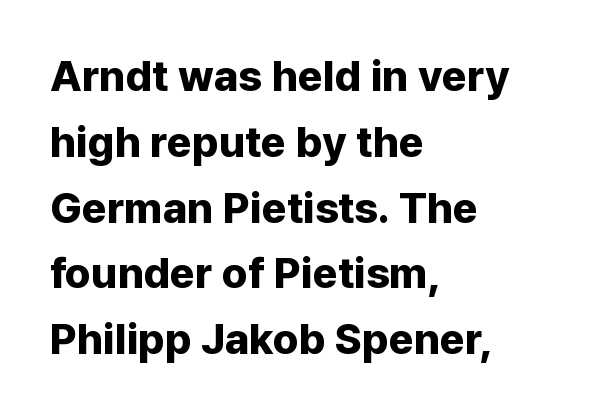
{"serif": "no", "italic": "no", "bold": "yes", "weight": "bold", "width": "normal", "stroke_contrast": "low", "x_height": "medium", "monospaced": "no", "underline": "no", "align": "left", "line_spacing": "normal", "line_spacing_ratio": 1.53, "letter_spacing": "normal", "letter_spacing_em": 0.0, "glyph_px": 43}
